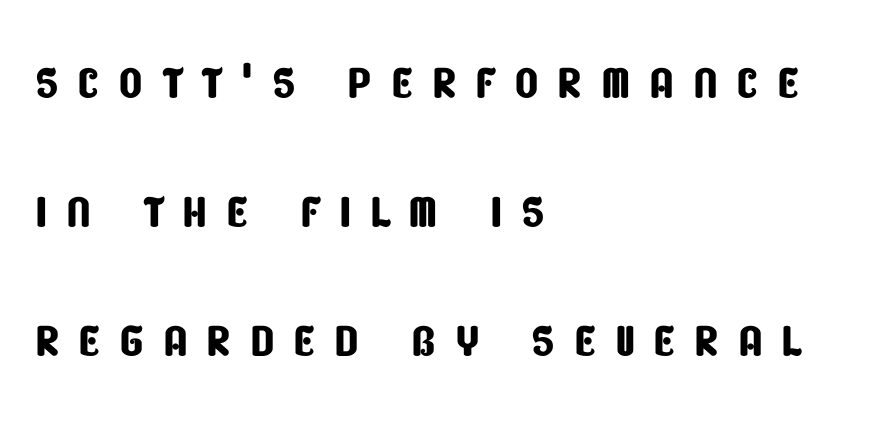
{"serif": "no", "width": "condensed", "stroke_contrast": "low", "x_height": "large", "monospaced": "no", "underline": "no", "align": "left", "line_spacing": "loose", "line_spacing_ratio": 2.05, "letter_spacing": "wide", "letter_spacing_em": 0.29, "glyph_px": 63}
